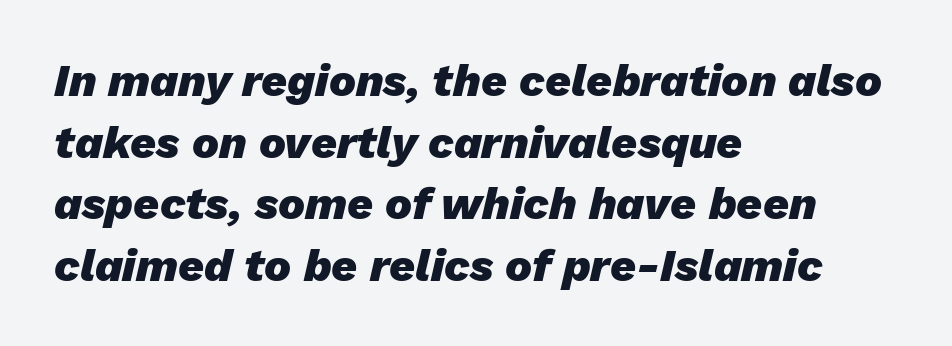
Q: Is the text bold? A: Yes.
Q: Is the text italic (slanted)? A: Yes, it leans right by about 13 degrees.
Q: Is the text underlined? A: No.
Q: How is the paragraph aligned? A: Left-aligned.
Q: Is the spacing between letters normal or unusually wide? A: Normal.
Q: Is the spacing between lines tight, normal or loose? A: Normal.
Q: Width (condensed, normal, or wide)? A: Normal.
Q: Stroke contrast? A: Low.
Q: x-height? A: Medium.
Q: Monospaced? A: No.
